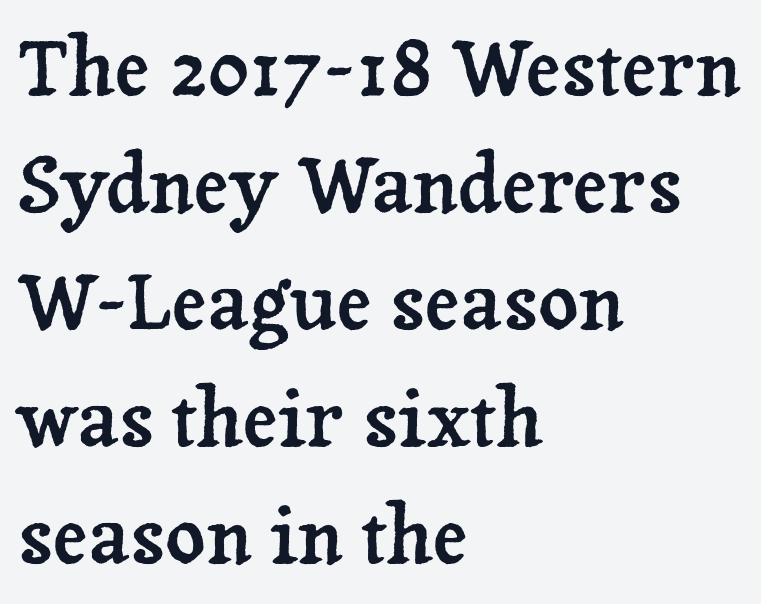
The image shows 78 px serif type, upright; set left-aligned, normal line spacing (1.5x), normal letter spacing, not underlined; low stroke contrast and a medium x-height.
